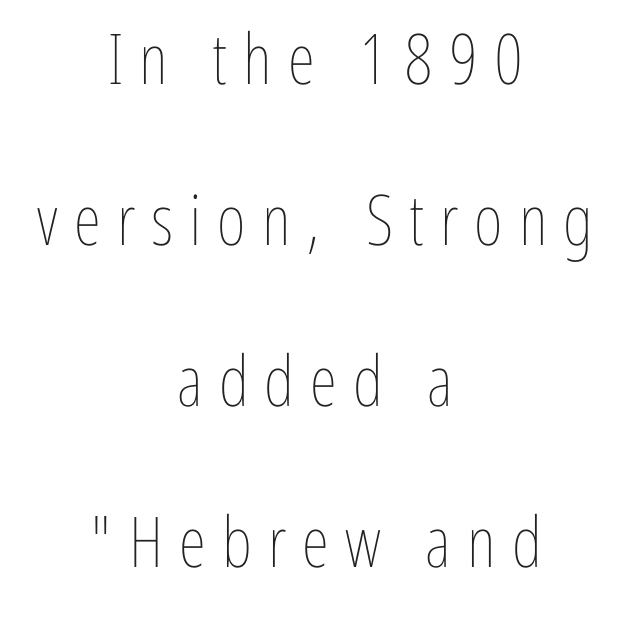
{"italic": "no", "bold": "no", "weight": "thin", "width": "condensed", "stroke_contrast": "low", "x_height": "medium", "monospaced": "no", "underline": "no", "align": "center", "line_spacing": "loose", "line_spacing_ratio": 2.3, "letter_spacing": "wide", "letter_spacing_em": 0.23, "glyph_px": 70}
